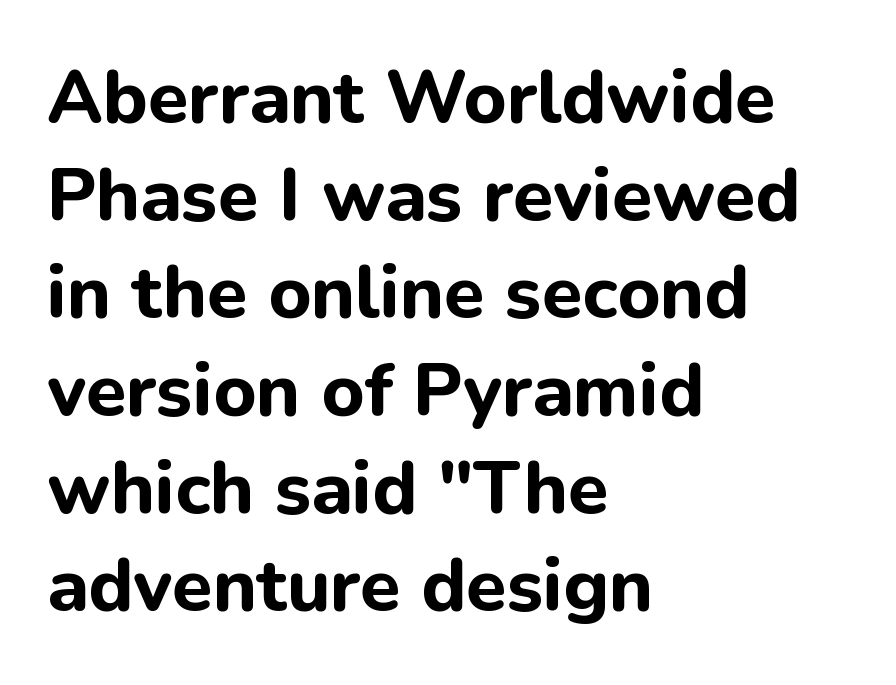
Nope, no serifs anywhere on these letters. Anything drawn beneath the words? Only blank space. A student would call this left alignment; a typographer would say flush left, rag right. The horizontal fit of the characters is conventional and even.
